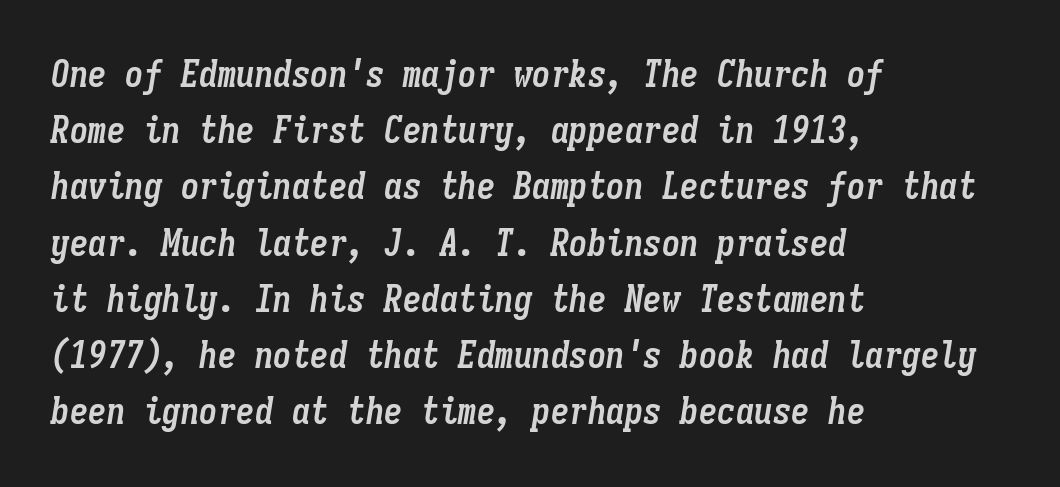
The image shows 37 px semibold, condensed type, italic (leaning right), monospaced; set left-aligned, normal line spacing (1.52x), normal letter spacing, not underlined; low stroke contrast and a medium x-height.
